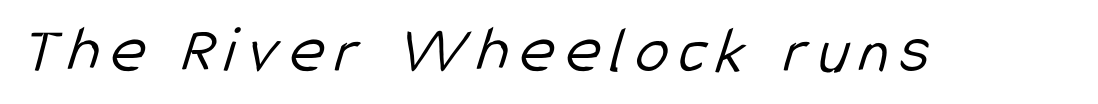
The image shows 67 px light, condensed sans-serif type; set not underlined; low stroke contrast and a medium x-height.
